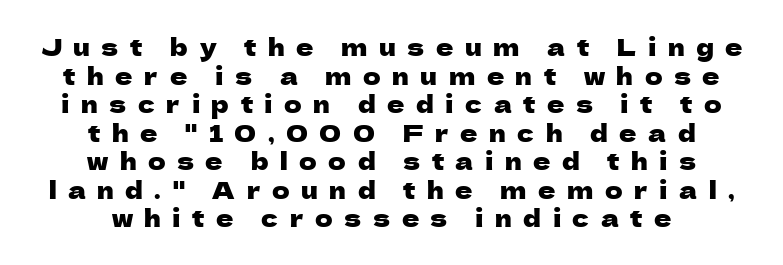
Q: Is the text italic (slanted)? A: No, it is upright.
Q: Is the text underlined? A: No.
Q: How is the paragraph aligned? A: Centered.
Q: Is the spacing between letters normal or unusually wide? A: Unusually wide.
